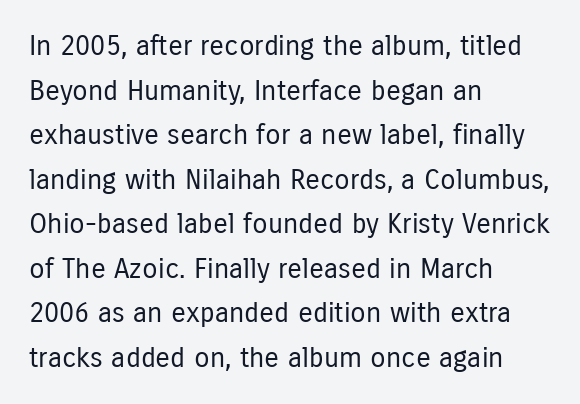
{"serif": "no", "italic": "no", "bold": "no", "weight": "regular", "width": "condensed", "stroke_contrast": "low", "x_height": "medium", "monospaced": "no", "underline": "no", "align": "left", "line_spacing": "normal", "line_spacing_ratio": 1.59, "letter_spacing": "normal", "letter_spacing_em": 0.0, "glyph_px": 28}
